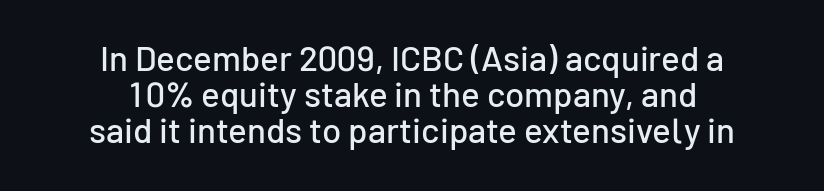
Q: Is the text italic (slanted)? A: No, it is upright.
Q: Is the typeface a serif or a sans-serif typeface? A: Sans-serif.
Q: Is the text underlined? A: No.
Q: How is the paragraph aligned? A: Centered.
Q: Is the spacing between letters normal or unusually wide? A: Normal.
Q: Is the spacing between lines tight, normal or loose? A: Tight.
Q: Width (condensed, normal, or wide)? A: Normal.
Q: Stroke contrast? A: Low.
Q: x-height? A: Medium.
Q: Monospaced? A: No.
